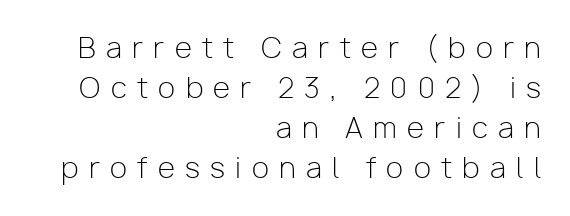
The image shows 28 px light sans-serif type, upright; set right-aligned, normal line spacing (1.43x), unusually wide letter spacing (+0.37 em), not underlined; low stroke contrast and a medium x-height.
